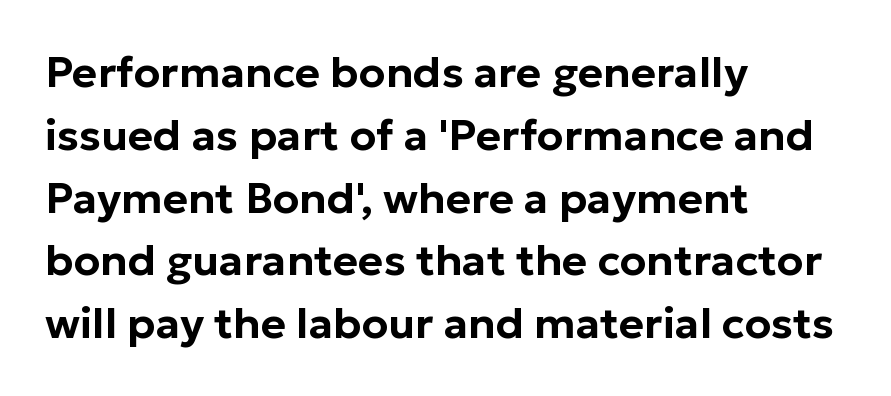
The image shows 43 px sans-serif type, upright; set left-aligned, normal line spacing (1.46x), normal letter spacing, not underlined; low stroke contrast and a medium x-height.
